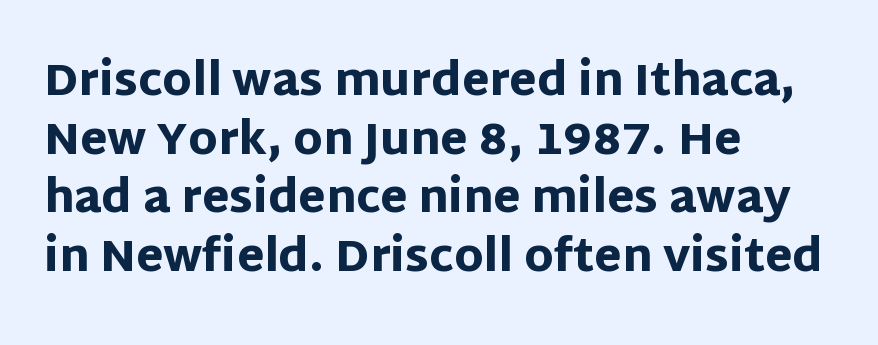
{"serif": "no", "italic": "no", "bold": "yes", "weight": "heavy", "width": "normal", "stroke_contrast": "low", "x_height": "large", "monospaced": "no", "underline": "no", "align": "left", "line_spacing": "normal", "line_spacing_ratio": 1.33, "letter_spacing": "normal", "letter_spacing_em": 0.0, "glyph_px": 44}
